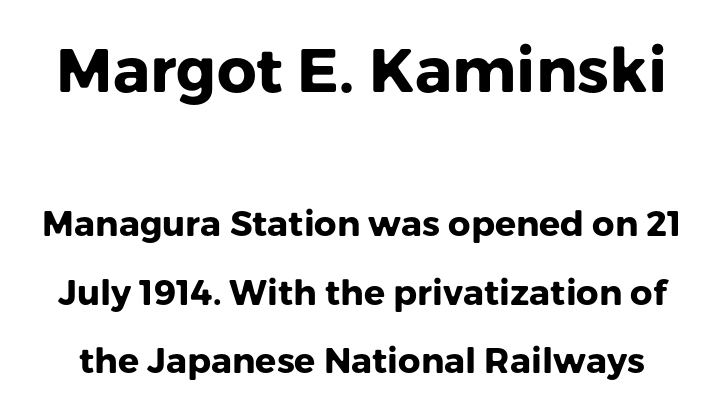
Note the varied advance widths — an 'i' is clearly narrower than an 'm'. Bold? Absolutely — the strokes are thick and heavy. This sample uses a sans-serif face. Unlike italic type, these characters show no tilt at all. Scale decreases going downward across the two blocks. Beneath every word, the page is bare.
